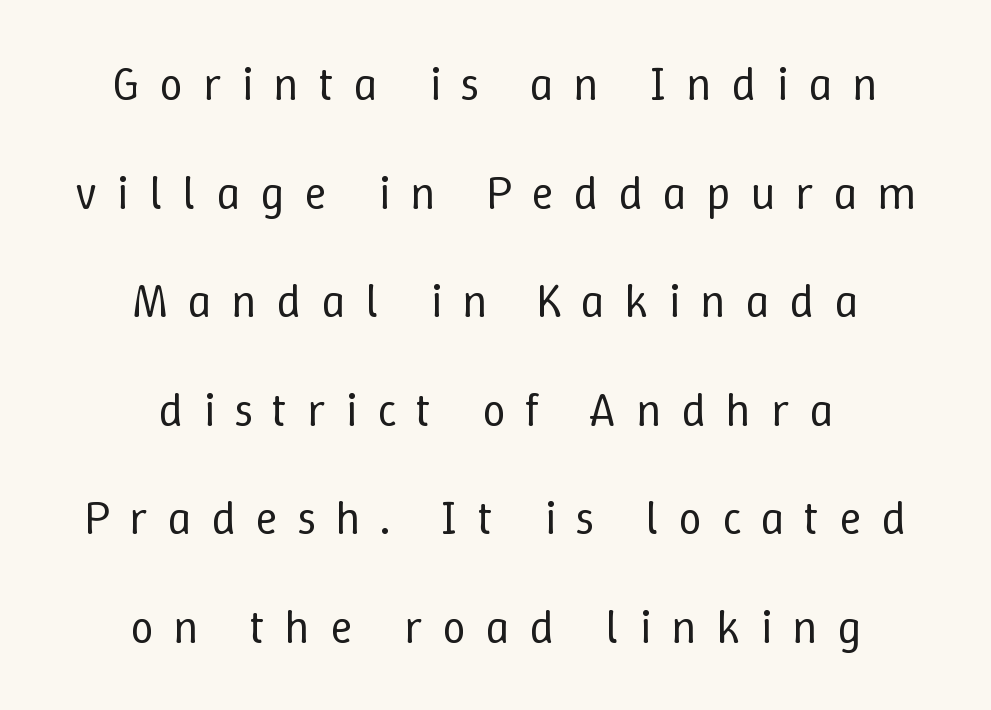
The passage shown stacks its lines with a broad gap. Caption: multi-line text, centered on the measure. A roman cut, with each character standing at attention. Just letters on the line, the space beneath them empty. Each letter keeps its own natural width here, so spacing adapts to shape. Unbolded letterforms with no extra heft.
